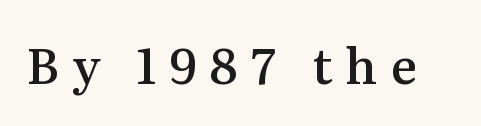
The image shows 49 px semibold serif type, upright; set unusually wide letter spacing (+0.27 em), not underlined; medium stroke contrast and a medium x-height.
